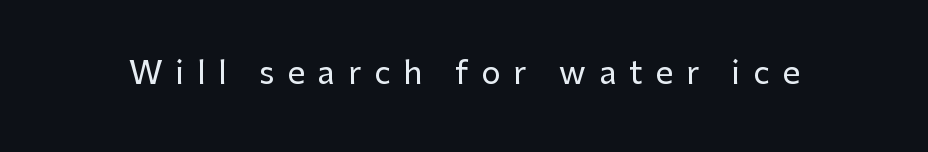
Quick note: underline off. Regarding serifs, this sample does without them. Every stem runs plumb, perpendicular to the baseline. The letters advance in unequal steps, a hallmark of proportional type.
